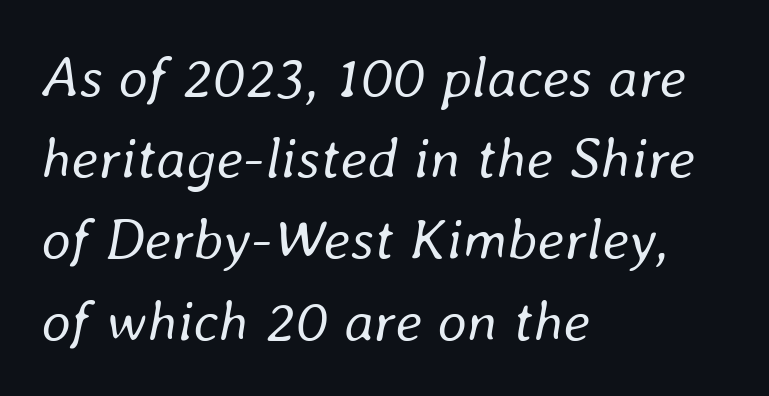
Designer's note — italics engaged. One glance says typical: line gaps are just what's usual. The letters advance in unequal steps, a hallmark of proportional type. This rendering features lettering with no underline. No chunkiness to these letters — they're not bold. Typeset ragged right — the left edge is the straight one.
